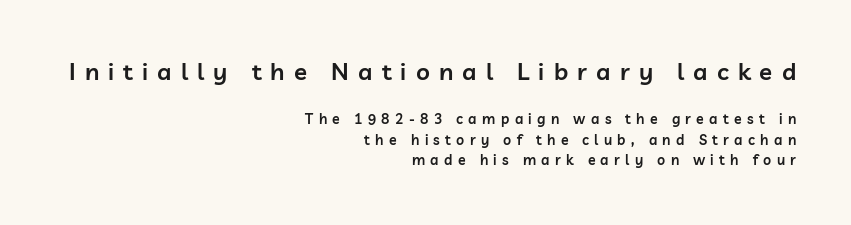
{"italic": "no", "bold": "semi", "underline": "no", "align": "right", "line_spacing": "normal", "line_spacing_ratio": 1.46, "letter_spacing": "wide", "letter_spacing_em": 0.38, "larger_block": "first", "size_ratio": 1.71, "glyph_px": 24}
